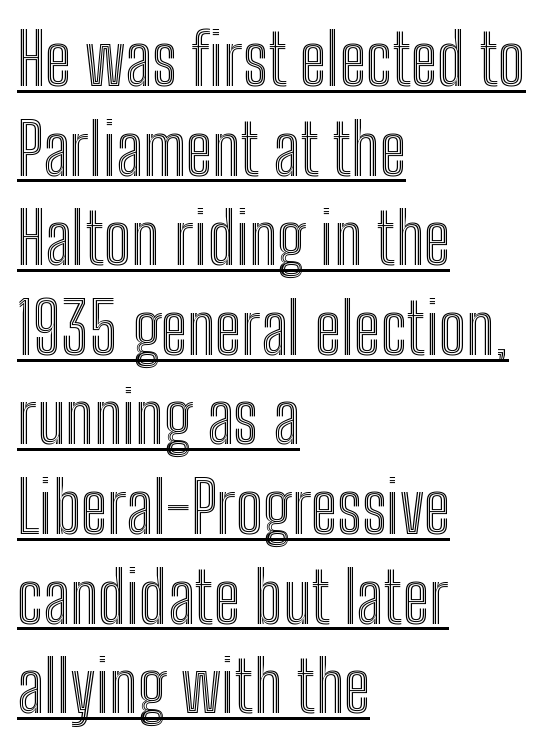
{"italic": "no", "width": "condensed", "x_height": "medium", "monospaced": "no", "underline": "yes", "align": "left", "line_spacing": "normal", "line_spacing_ratio": 1.28, "letter_spacing": "normal", "letter_spacing_em": 0.0, "glyph_px": 70}
